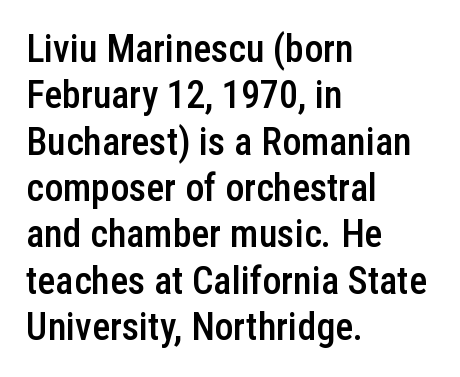
The passage shown is typeset with a sans-serif family. Notice how the stems are strictly vertical — no italics here. The type is set solid horizontally, with unmodified tracking. Students, this is semibold: more ink than regular, less than bold. Alignment: flush left. Varying glyph widths throughout — classic text-font behaviour.
